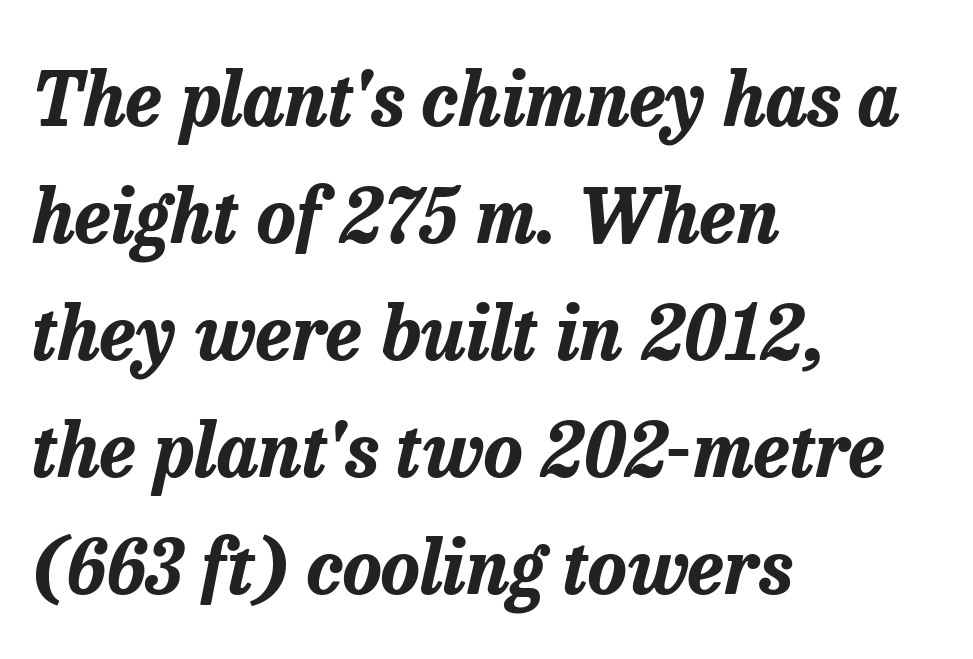
The sample has been set heavy, in full bold. The strip under each line holds only bare page. The designer left line spacing at the default. If you drew a line through each stem, it would be angled. The rendering uses natural spacing where letterforms have individual widths. In CSS terms this would be text-align: left.
